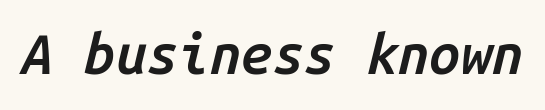
The image shows 56 px semibold type, italic (leaning right), monospaced; set normal letter spacing, not underlined; low stroke contrast and a medium x-height.
